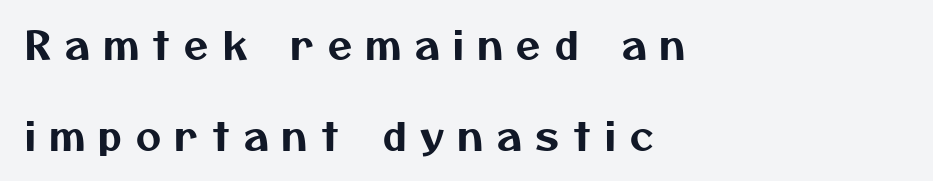
The lines are spread far apart with generous leading. Tracking here is generous; glyphs stand well apart from one another. Does the copy run flush right? No — it runs flush left. A sans-serif font was chosen for this passage. You could not count columns in this text — the font is proportionally spaced.
